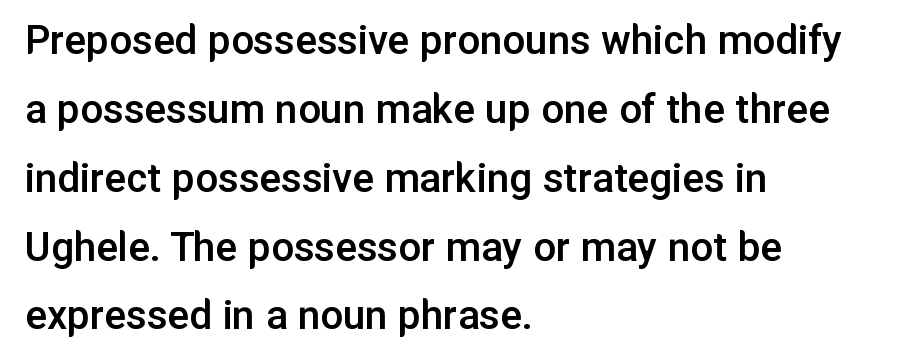
{"serif": "no", "italic": "no", "bold": "semi", "weight": "semibold", "width": "normal", "stroke_contrast": "low", "x_height": "medium", "monospaced": "no", "underline": "no", "align": "left", "line_spacing": "normal", "line_spacing_ratio": 1.53, "letter_spacing": "normal", "letter_spacing_em": 0.0, "glyph_px": 45}
